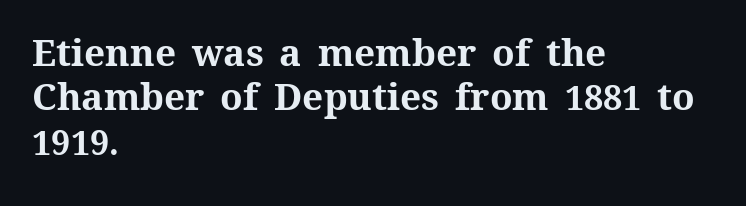
Q: Is the text bold? A: Yes.
Q: Is the text italic (slanted)? A: No, it is upright.
Q: Is the text underlined? A: No.
Q: How is the paragraph aligned? A: Left-aligned.
Q: Is the spacing between letters normal or unusually wide? A: Normal.
Q: Width (condensed, normal, or wide)? A: Normal.
Q: Stroke contrast? A: Medium.
Q: x-height? A: Medium.
Q: Monospaced? A: No.
